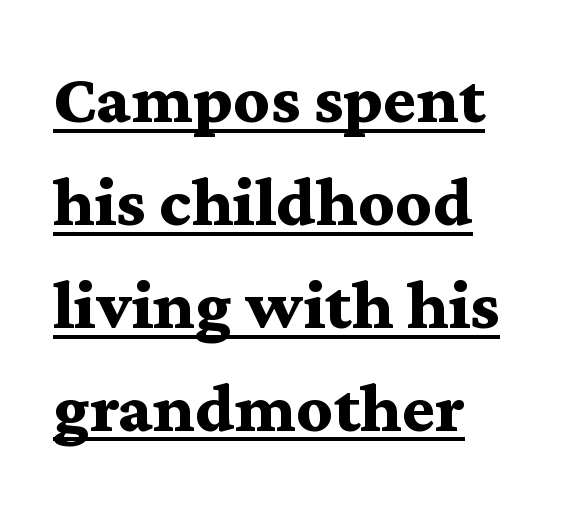
Q: Is the text bold? A: Yes.
Q: Is the text italic (slanted)? A: No, it is upright.
Q: Is the typeface a serif or a sans-serif typeface? A: Serif.
Q: Is the text underlined? A: Yes.
Q: How is the paragraph aligned? A: Left-aligned.
Q: Is the spacing between letters normal or unusually wide? A: Normal.
Q: Is the spacing between lines tight, normal or loose? A: Normal.
Q: Width (condensed, normal, or wide)? A: Wide.
Q: Stroke contrast? A: Medium.
Q: x-height? A: Medium.
Q: Monospaced? A: No.
